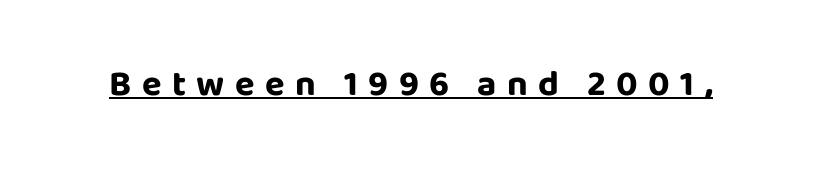
The image shows 36 px bold sans-serif type, upright; set unusually wide letter spacing (+0.29 em), underlined; low stroke contrast and a large x-height.
